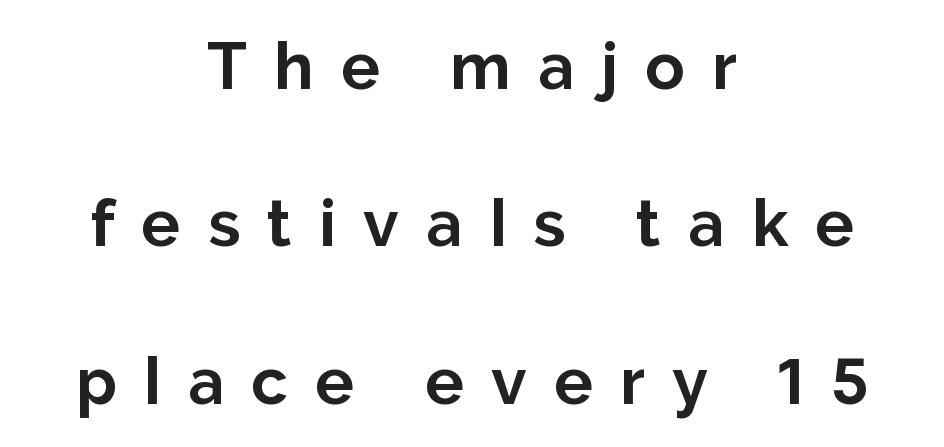
Q: Is the text bold? A: Yes.
Q: Is the text italic (slanted)? A: No, it is upright.
Q: Is the typeface a serif or a sans-serif typeface? A: Sans-serif.
Q: Is the text underlined? A: No.
Q: How is the paragraph aligned? A: Centered.
Q: Is the spacing between letters normal or unusually wide? A: Unusually wide.
Q: Is the spacing between lines tight, normal or loose? A: Loose.
Q: Width (condensed, normal, or wide)? A: Normal.
Q: Stroke contrast? A: Low.
Q: x-height? A: Medium.
Q: Monospaced? A: No.
